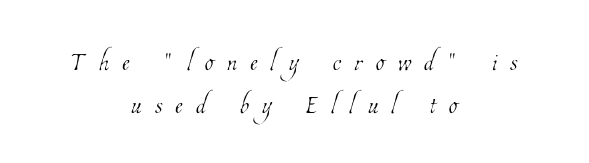
{"bold": "no", "weight": "thin", "width": "condensed", "stroke_contrast": "low", "x_height": "medium", "monospaced": "no", "underline": "no", "align": "center", "line_spacing_ratio": 1.22, "letter_spacing": "wide", "letter_spacing_em": 0.38, "glyph_px": 35}
